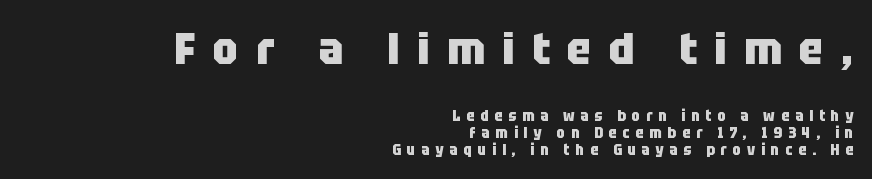
The image shows 45 px heavy, condensed sans-serif type, upright; set right-aligned, tight line spacing (1.13x), unusually wide letter spacing (+0.39 em), not underlined; the first (top) block is 3.0x larger; low stroke contrast and a large x-height.
